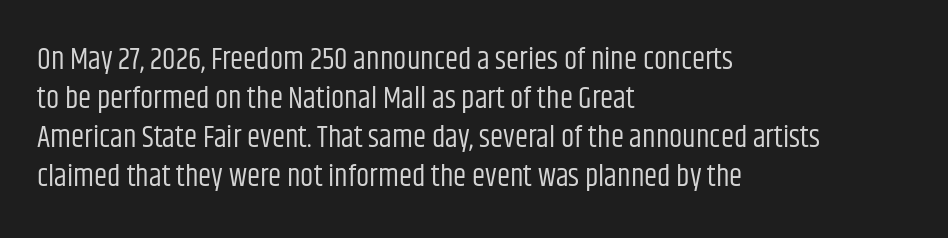
{"serif": "no", "italic": "no", "bold": "no", "weight": "regular", "width": "condensed", "stroke_contrast": "low", "x_height": "large", "monospaced": "no", "underline": "no", "align": "left", "line_spacing": "normal", "line_spacing_ratio": 1.3, "letter_spacing": "normal", "letter_spacing_em": 0.0, "glyph_px": 30}
